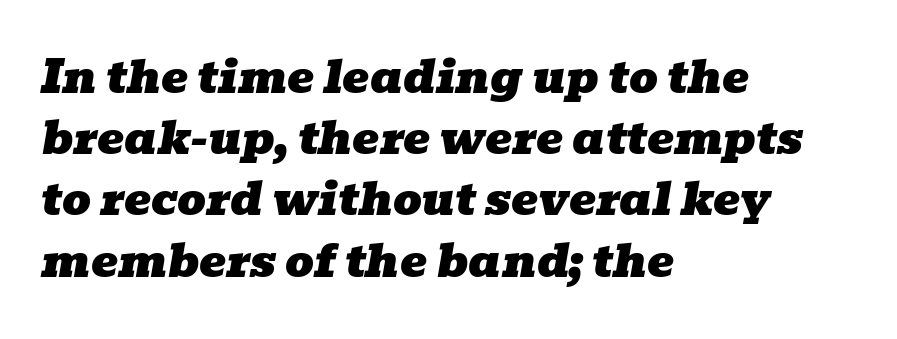
Looks like regular typesetting: each glyph gets only the width it needs. Serifs: yes, visible at the terminals of the letterforms. Letters rest on an invisible, unmarked baseline. In terms of letterspacing, this is plain default setting. These lines sit exactly where default settings would place them. This rendering uses left alignment, leaving the right contour irregular.
